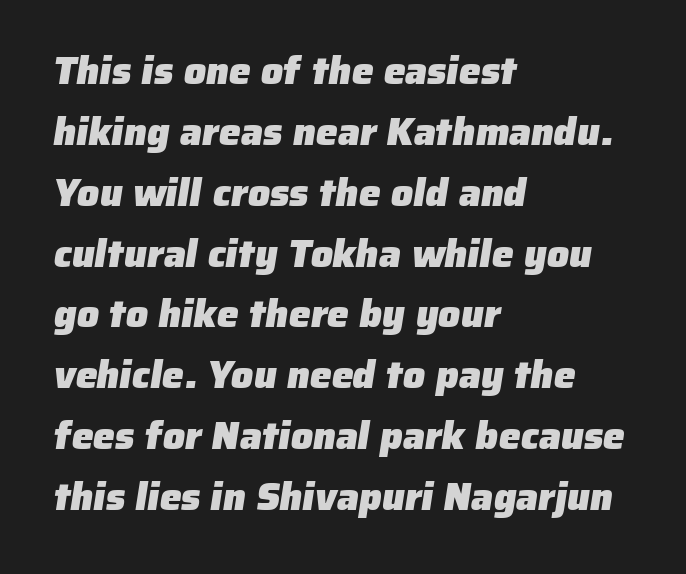
The image shows 39 px heavy sans-serif type; set left-aligned, normal line spacing (1.56x), normal letter spacing, not underlined; low stroke contrast and a medium x-height.
